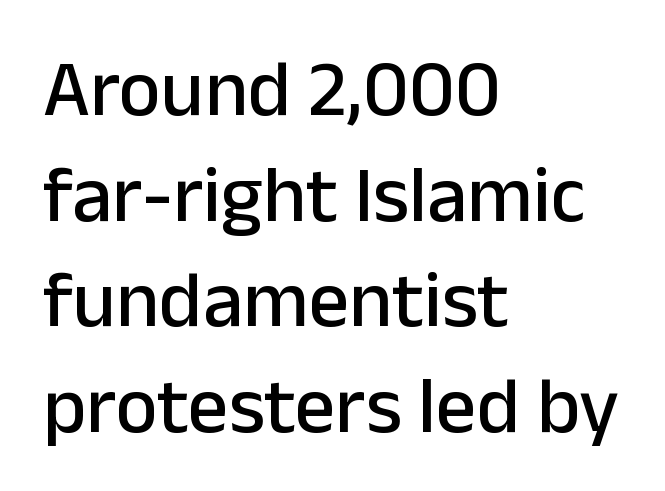
Each letter keeps its own natural width here, so spacing adapts to shape. Letter spacing: default. Quick note: interline space is typical. The lettering holds an erect, upright posture throughout.
